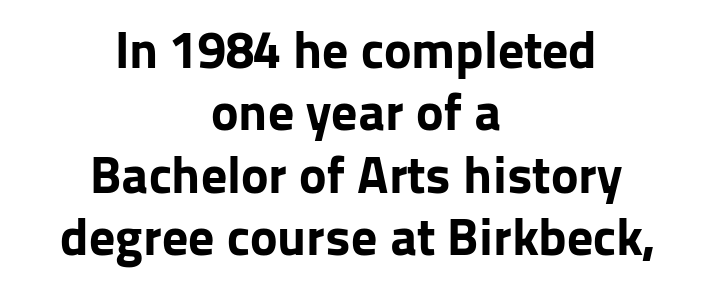
{"serif": "no", "italic": "no", "bold": "yes", "weight": "bold", "width": "normal", "stroke_contrast": "low", "x_height": "medium", "monospaced": "no", "underline": "no", "align": "center", "line_spacing_ratio": 1.2, "letter_spacing": "normal", "letter_spacing_em": 0.0, "glyph_px": 52}
